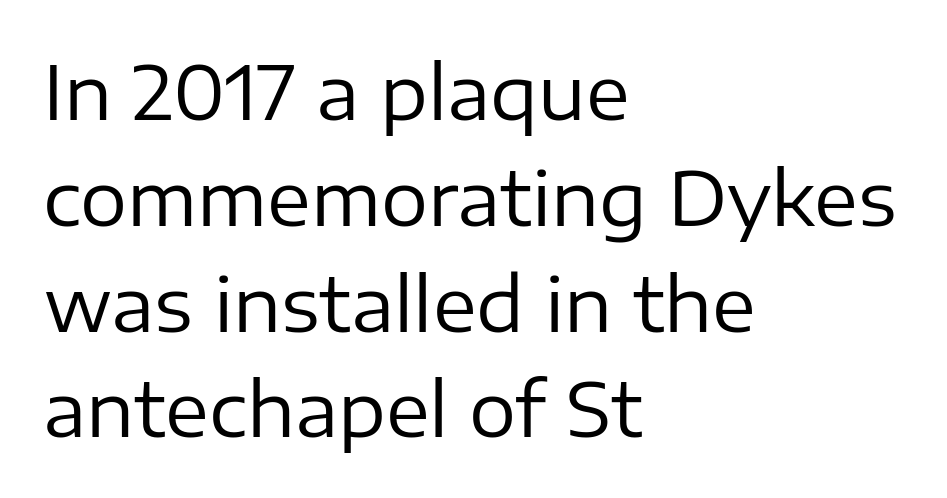
{"serif": "no", "italic": "no", "bold": "no", "weight": "regular", "width": "normal", "stroke_contrast": "low", "x_height": "medium", "monospaced": "no", "underline": "no", "align": "left", "line_spacing": "normal", "line_spacing_ratio": 1.43, "letter_spacing": "normal", "letter_spacing_em": 0.0, "glyph_px": 74}
